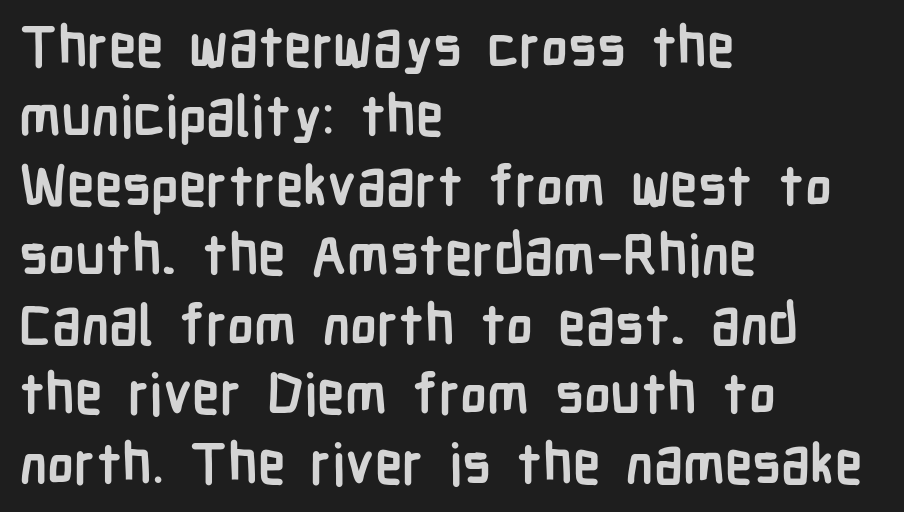
Q: Is the text bold? A: Yes.
Q: Is the text italic (slanted)? A: No, it is upright.
Q: Is the typeface a serif or a sans-serif typeface? A: Sans-serif.
Q: Is the text underlined? A: No.
Q: How is the paragraph aligned? A: Left-aligned.
Q: Is the spacing between letters normal or unusually wide? A: Normal.
Q: Width (condensed, normal, or wide)? A: Condensed.
Q: Stroke contrast? A: Low.
Q: x-height? A: Medium.
Q: Monospaced? A: No.
